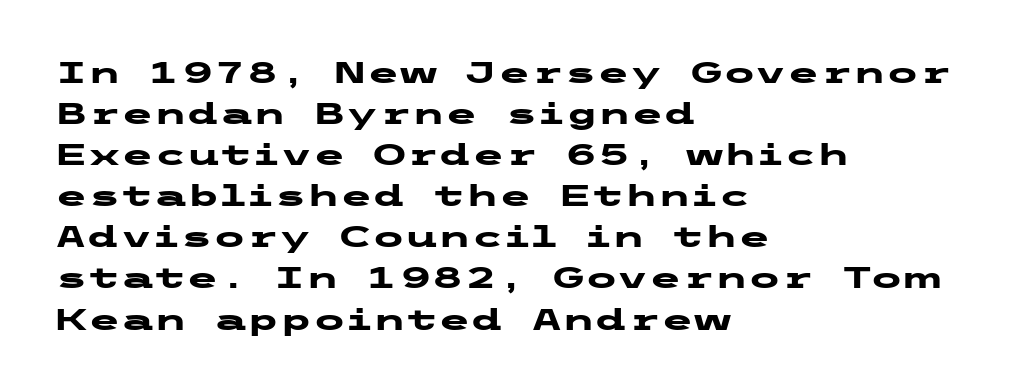
No italicization has been applied; the sample stays upright. There is no visible air inserted between adjacent glyphs. Evenly set lines give the paragraph a standard silhouette. Underlining? Definitely not there. Caption: bold face, heavy strokes. Nope, no serifs anywhere on these letters.
